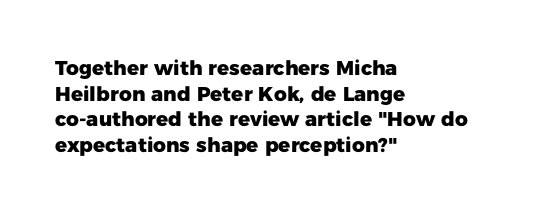
The letters stand straight up with perfectly vertical stems. The space directly below the letters is spotless. Letter spacing: default. Bold? Absolutely — the strokes are thick and heavy. The leading is moderate, giving the passage an even texture. The lines in this sample share a left origin and differ only in where they stop.
